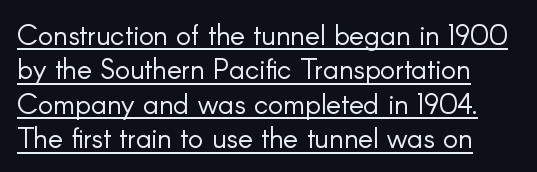
Q: Is the text bold? A: No.
Q: Is the text italic (slanted)? A: No, it is upright.
Q: Is the typeface a serif or a sans-serif typeface? A: Sans-serif.
Q: Is the text underlined? A: Yes.
Q: Is the spacing between letters normal or unusually wide? A: Normal.
Q: Width (condensed, normal, or wide)? A: Normal.
Q: Stroke contrast? A: Low.
Q: x-height? A: Small.
Q: Monospaced? A: No.
